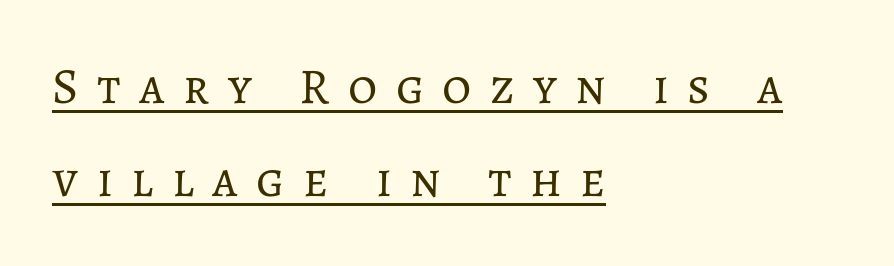
The image shows 50 px regular-weight type, upright; set left-aligned, line spacing 1.86x, unusually wide letter spacing (+0.37 em), underlined; low stroke contrast and a medium x-height.
